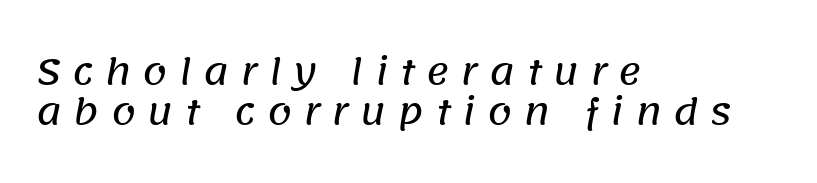
The image shows 35 px sans-serif type; set left-aligned, tight line spacing (1.13x), unusually wide letter spacing (+0.32 em), not underlined; low stroke contrast and a large x-height.
